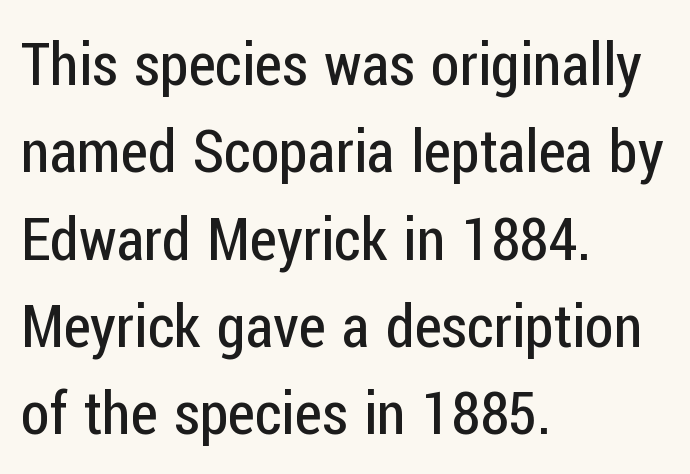
{"serif": "no", "italic": "no", "bold": "no", "weight": "regular", "width": "condensed", "stroke_contrast": "low", "x_height": "medium", "monospaced": "no", "underline": "no", "align": "left", "line_spacing": "normal", "line_spacing_ratio": 1.48, "letter_spacing": "normal", "letter_spacing_em": 0.0, "glyph_px": 59}
